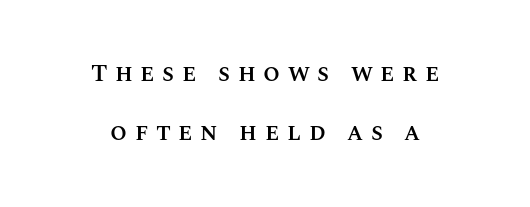
Q: Is the text bold? A: Semi-bold.
Q: Is the text italic (slanted)? A: No, it is upright.
Q: Is the text underlined? A: No.
Q: How is the paragraph aligned? A: Centered.
Q: Is the spacing between letters normal or unusually wide? A: Unusually wide.
Q: Is the spacing between lines tight, normal or loose? A: Loose.
